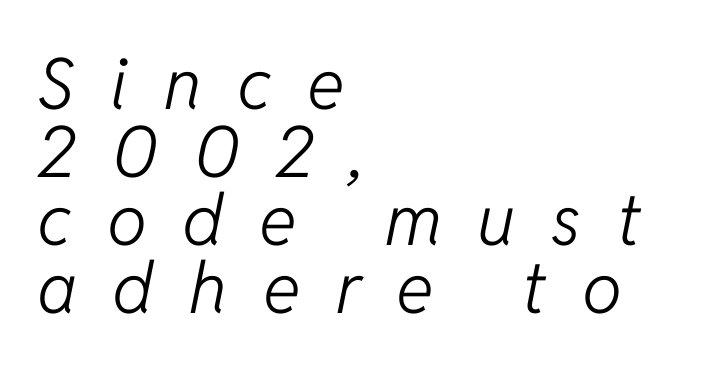
The image shows 71 px light type, italic (leaning right); set left-aligned, tight line spacing (0.96x), unusually wide letter spacing (+0.5 em), not underlined; low stroke contrast and a medium x-height.
